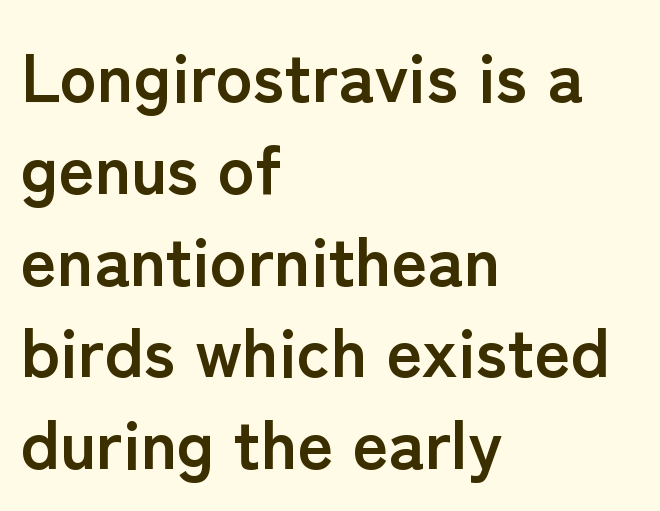
Q: Is the text bold? A: Yes.
Q: Is the text italic (slanted)? A: No, it is upright.
Q: Is the typeface a serif or a sans-serif typeface? A: Sans-serif.
Q: Is the text underlined? A: No.
Q: How is the paragraph aligned? A: Left-aligned.
Q: Is the spacing between letters normal or unusually wide? A: Normal.
Q: Is the spacing between lines tight, normal or loose? A: Normal.
Q: Width (condensed, normal, or wide)? A: Normal.
Q: Stroke contrast? A: Low.
Q: x-height? A: Medium.
Q: Monospaced? A: No.
